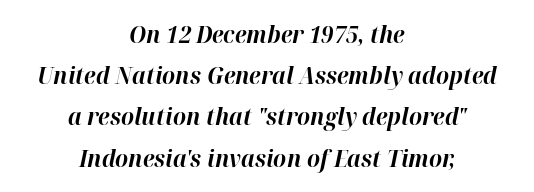
The glyphs have the mass of a bold cut. Unmarked baselines from the first word to the last. The typography opts for an oblique posture over an upright one. Typeset on center — no edge is straight. Inter-character spacing is left at the font's built-in metrics.
